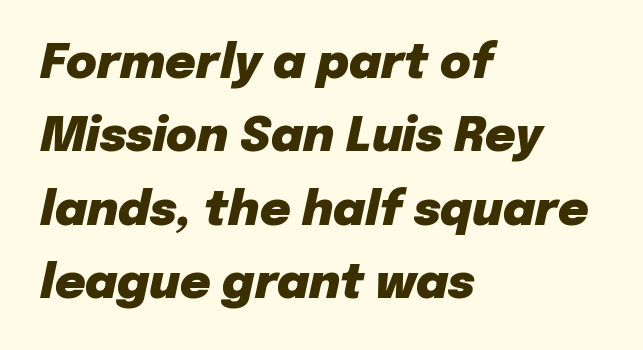
This rendering leaves character spacing at its baseline value. Varying glyph widths throughout — classic text-font behaviour. Rendered with sloped, italic letterforms. The glyphs have the mass of a bold cut. Check the space under the baseline: it is left empty. The paragraph has a hard left edge and a soft right edge.
